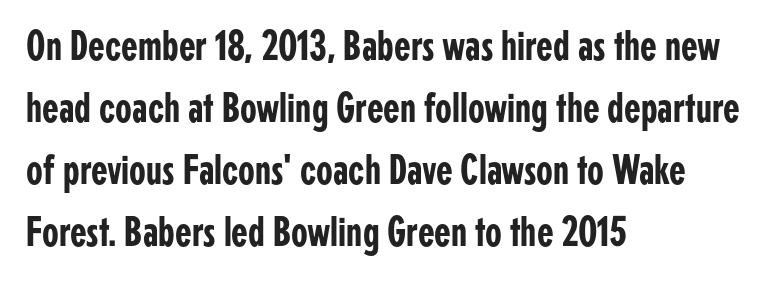
Each row of text sits above clean, open space. You could not count columns in this text — the font is proportionally spaced. Where is the straight margin? On the left. The letters stand straight up with perfectly vertical stems. This sample uses a sans-serif face. Here the glyphs are tracked normally, forming tight word shapes.
